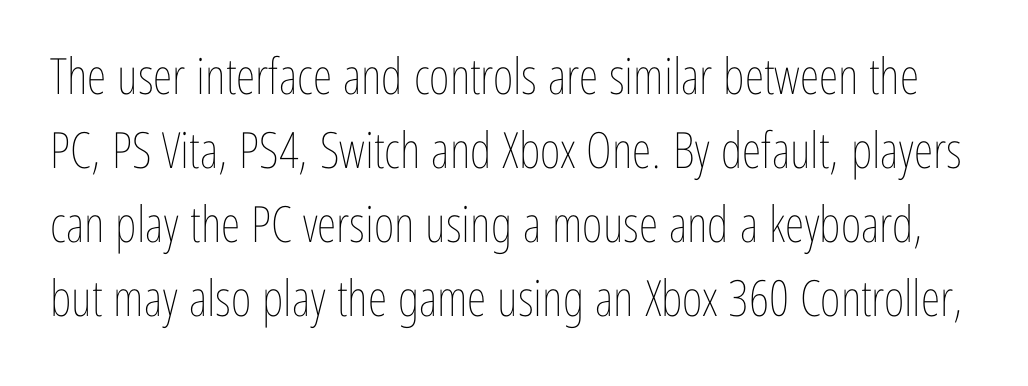
The image shows 50 px thin, condensed type, upright; set normal line spacing (1.48x), normal letter spacing, not underlined; low stroke contrast and a medium x-height.
